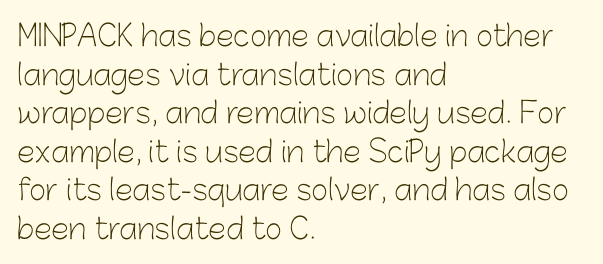
The image shows 29 px light sans-serif type, upright; set left-aligned, normal line spacing (1.33x), normal letter spacing, not underlined; low stroke contrast and a medium x-height.
